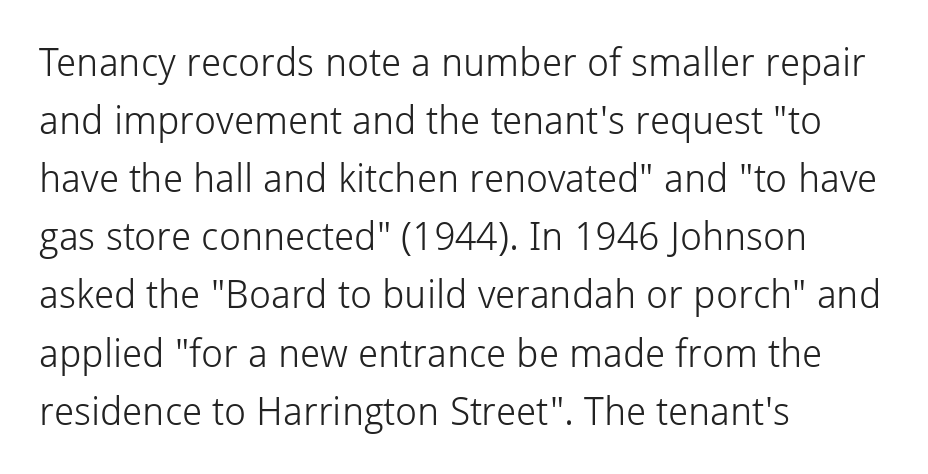
Q: Is the text bold? A: No.
Q: Is the text italic (slanted)? A: No, it is upright.
Q: Is the typeface a serif or a sans-serif typeface? A: Sans-serif.
Q: Is the text underlined? A: No.
Q: How is the paragraph aligned? A: Left-aligned.
Q: Is the spacing between letters normal or unusually wide? A: Normal.
Q: Is the spacing between lines tight, normal or loose? A: Normal.
Q: Width (condensed, normal, or wide)? A: Normal.
Q: Stroke contrast? A: Low.
Q: x-height? A: Medium.
Q: Monospaced? A: No.
